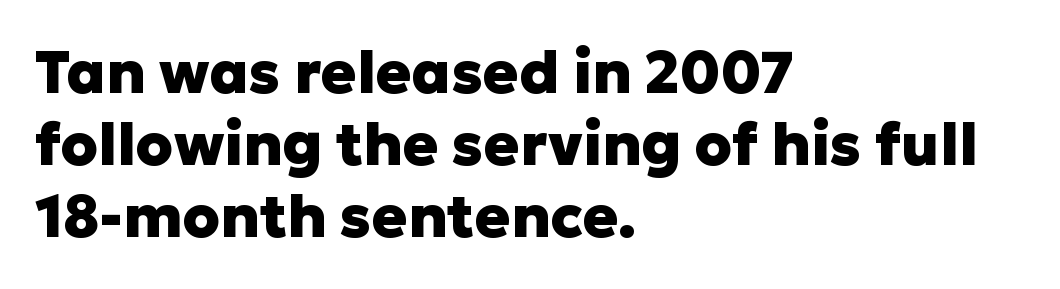
The image shows 59 px heavy sans-serif type, upright; set left-aligned, line spacing 1.22x, normal letter spacing, not underlined; low stroke contrast and a medium x-height.
